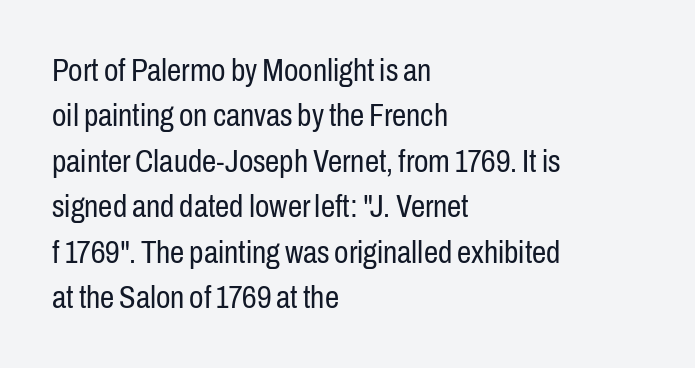
The image shows 32 px regular-weight, condensed sans-serif type, upright; set left-aligned, normal line spacing (1.42x), normal letter spacing, not underlined; low stroke contrast and a medium x-height.
